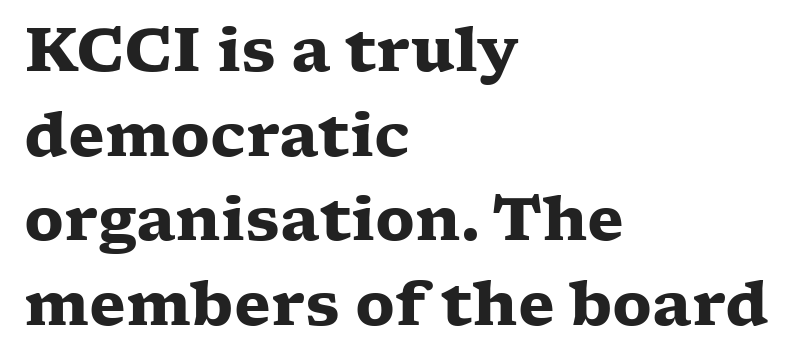
The image shows 60 px heavy, wide serif type, upright; set left-aligned, normal line spacing (1.41x), normal letter spacing, not underlined; low stroke contrast and a medium x-height.
